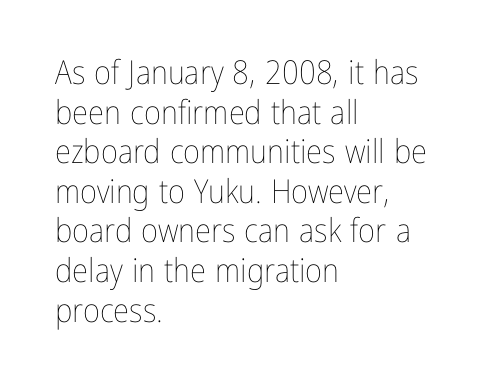
The lettering holds an erect, upright posture throughout. Stroke mass is kept to a normal reading level or below. Clear beneath every line of the passage. This sample has the flowing, uneven cadence of proportional lettering. Default kerning and tracking; the words read as compact shapes.
